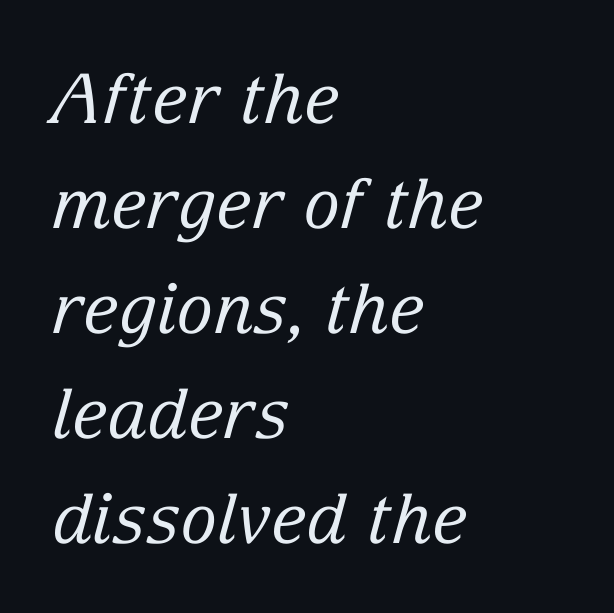
The typesetter chose a ragged-right arrangement here. Is the type slanted? Yes — the strokes lean at a clear angle. Characters follow at the spacing the type designer built in. Rows of type keep a routine distance in the vertical direction. The typeface chosen for these lines features serifs.
